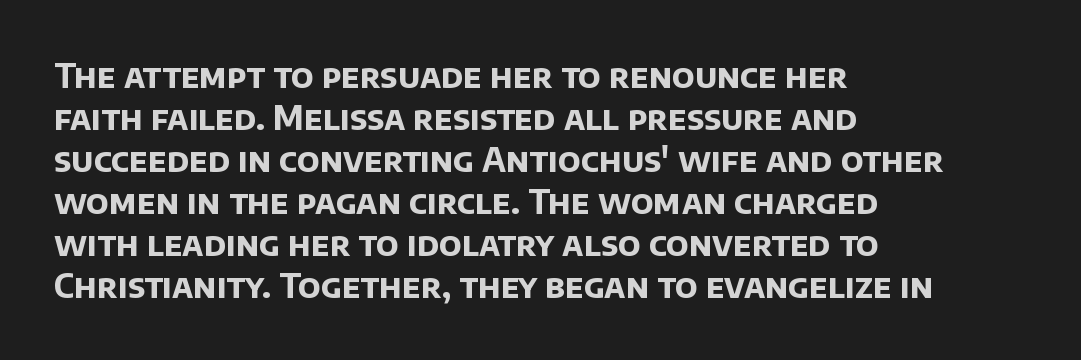
The glyphs in this specimen are sans serif. You'd pick this weight for a headline — it's a proper bold. The gap between lines stays unmarked. This sample has the flowing, uneven cadence of proportional lettering. Each new line begins a customary step beneath the previous one. Tracking value appears to be zero — textbook default spacing.
